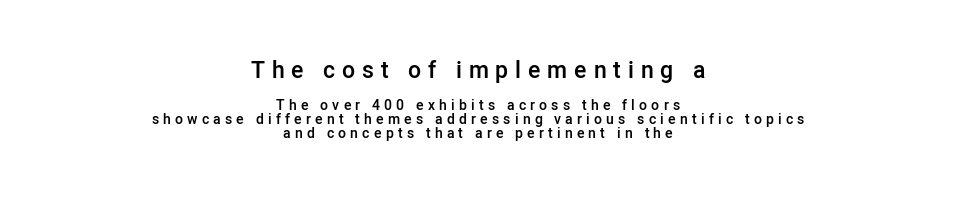
Compared with typical paragraphs, the rows here are closer together. The typography opts for an upright posture over an oblique one. Look at the stroke-to-counter ratio: somewhat heavy, a semibold. The face used here appears at its bigger size in the upper chunk. Short note: letters widely spaced.
